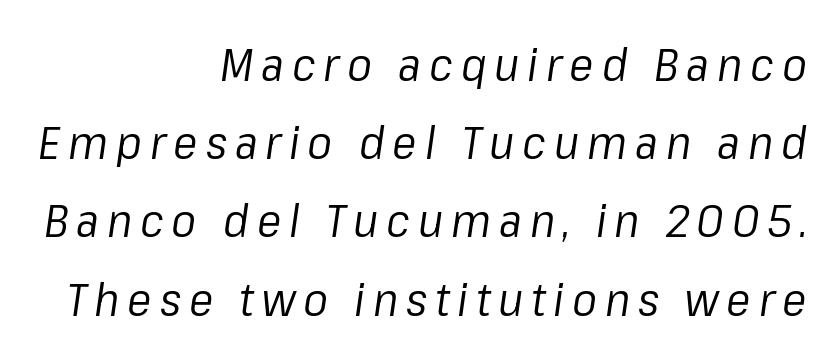
The image shows 46 px regular-weight type, italic (leaning right); set right-aligned, normal line spacing (1.7x), not underlined; low stroke contrast and a medium x-height.
